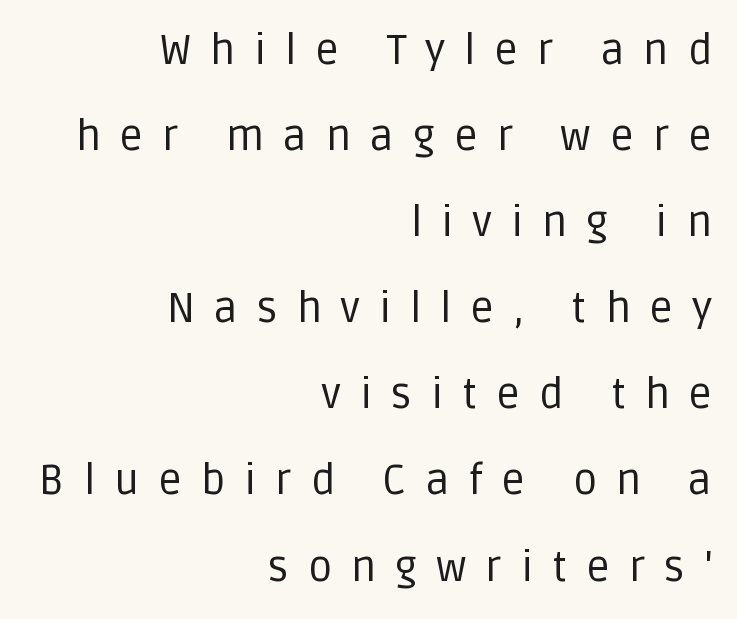
{"serif": "no", "italic": "no", "bold": "no", "weight": "regular", "width": "normal", "stroke_contrast": "low", "x_height": "large", "monospaced": "no", "underline": "no", "align": "right", "line_spacing": "loose", "line_spacing_ratio": 2.05, "letter_spacing": "wide", "letter_spacing_em": 0.45, "glyph_px": 42}
